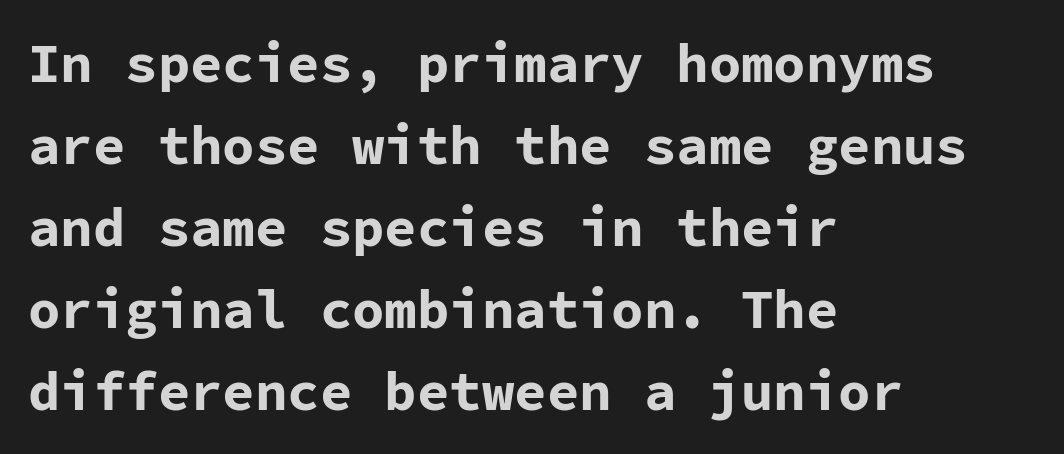
The image shows 54 px bold sans-serif type, upright, monospaced; set left-aligned, normal line spacing (1.52x), normal letter spacing, not underlined; low stroke contrast and a medium x-height.
